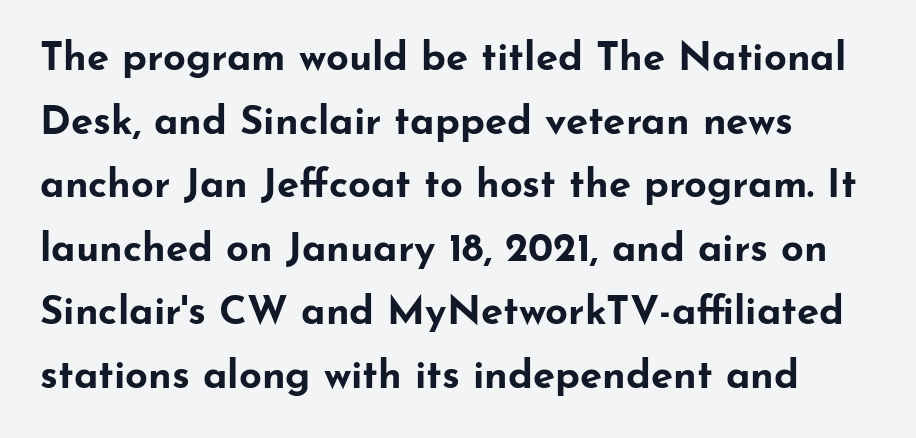
The image shows 40 px bold, wide sans-serif type, upright; set normal line spacing (1.59x), normal letter spacing, not underlined; low stroke contrast and a small x-height.
